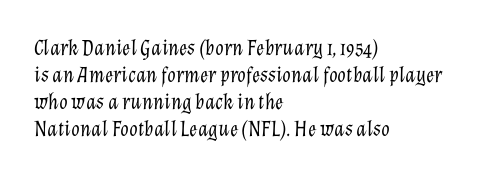
{"italic": "yes", "lean": "right", "slant_degrees": 12, "bold": "no", "underline": "no", "align": "left", "line_spacing_ratio": 1.23, "letter_spacing": "normal", "letter_spacing_em": 0.0, "glyph_px": 22}
